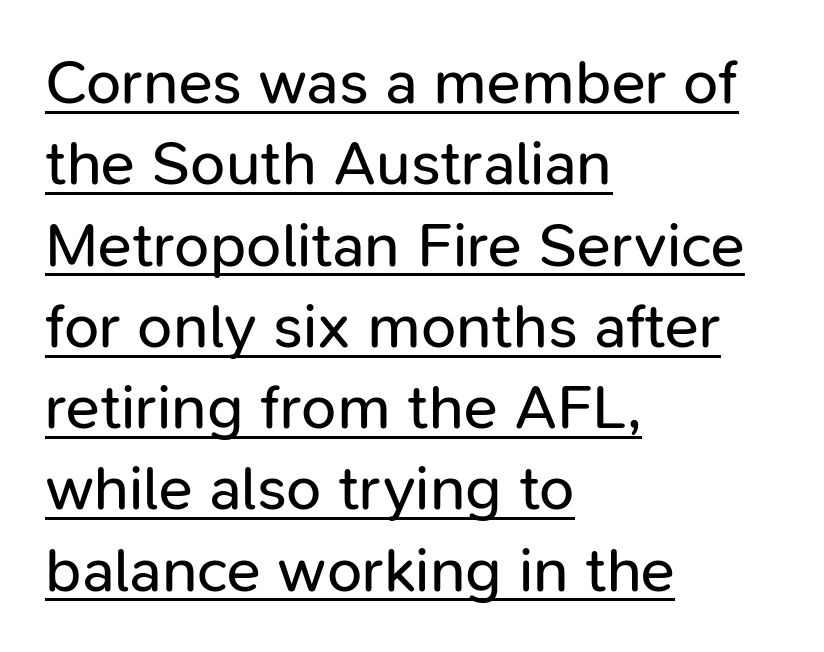
Q: Is the text bold? A: No.
Q: Is the text italic (slanted)? A: No, it is upright.
Q: Is the typeface a serif or a sans-serif typeface? A: Sans-serif.
Q: Is the text underlined? A: Yes.
Q: How is the paragraph aligned? A: Left-aligned.
Q: Is the spacing between letters normal or unusually wide? A: Normal.
Q: Is the spacing between lines tight, normal or loose? A: Normal.
Q: Width (condensed, normal, or wide)? A: Normal.
Q: Stroke contrast? A: Low.
Q: x-height? A: Medium.
Q: Monospaced? A: No.
